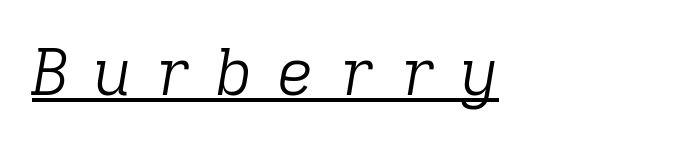
Q: Is the text bold? A: No.
Q: Is the text italic (slanted)? A: Yes, it leans right by about 9 degrees.
Q: Is the typeface a serif or a sans-serif typeface? A: Serif.
Q: Is the text underlined? A: Yes.
Q: Is the spacing between letters normal or unusually wide? A: Unusually wide.
Q: Width (condensed, normal, or wide)? A: Normal.
Q: Stroke contrast? A: Low.
Q: x-height? A: Medium.
Q: Monospaced? A: Yes.
